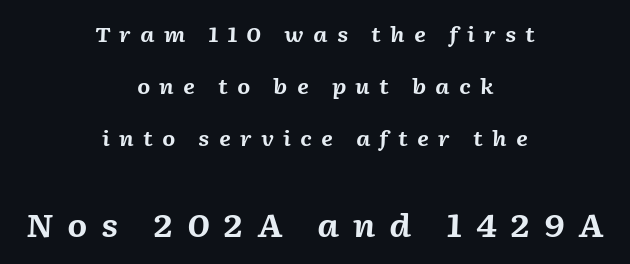
How heavy is the stroke? Heavy — this is a bold. Small over large — that's the arrangement of the two blocks here. A bare baseline throughout the passage. A typesetter would call this proportional, since set widths differ per character. Vertical spacing — loose.
